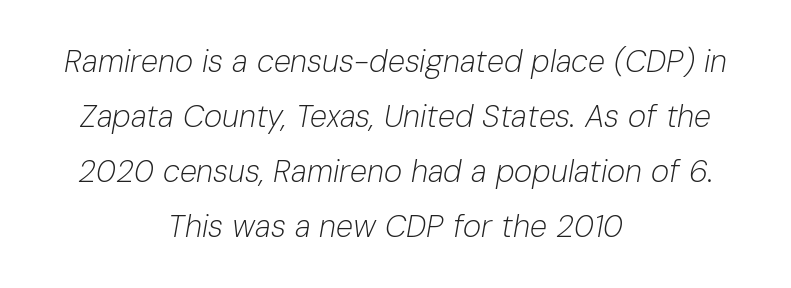
{"italic": "yes", "lean": "right", "slant_degrees": 10, "bold": "no", "weight": "light", "width": "normal", "stroke_contrast": "low", "x_height": "medium", "monospaced": "no", "underline": "no", "align": "center", "line_spacing_ratio": 1.77, "letter_spacing": "normal", "letter_spacing_em": 0.0, "glyph_px": 31}
